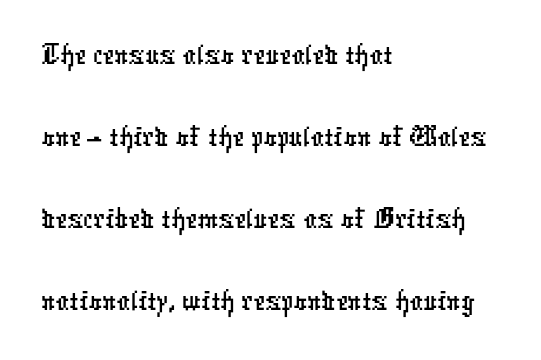
Q: Is the typeface a serif or a sans-serif typeface? A: Sans-serif.
Q: Is the text underlined? A: No.
Q: How is the paragraph aligned? A: Left-aligned.
Q: Is the spacing between letters normal or unusually wide? A: Normal.
Q: Width (condensed, normal, or wide)? A: Condensed.
Q: Stroke contrast? A: Low.
Q: x-height? A: Medium.
Q: Monospaced? A: No.
